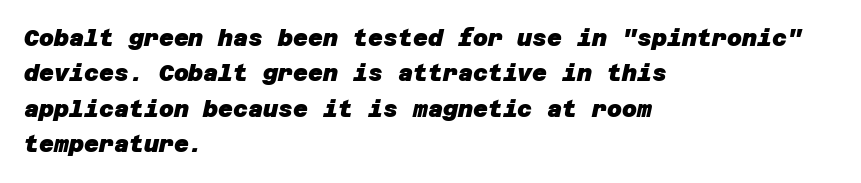
Q: Is the text bold? A: Yes.
Q: Is the text underlined? A: No.
Q: How is the paragraph aligned? A: Left-aligned.
Q: Is the spacing between letters normal or unusually wide? A: Normal.
Q: Is the spacing between lines tight, normal or loose? A: Normal.
